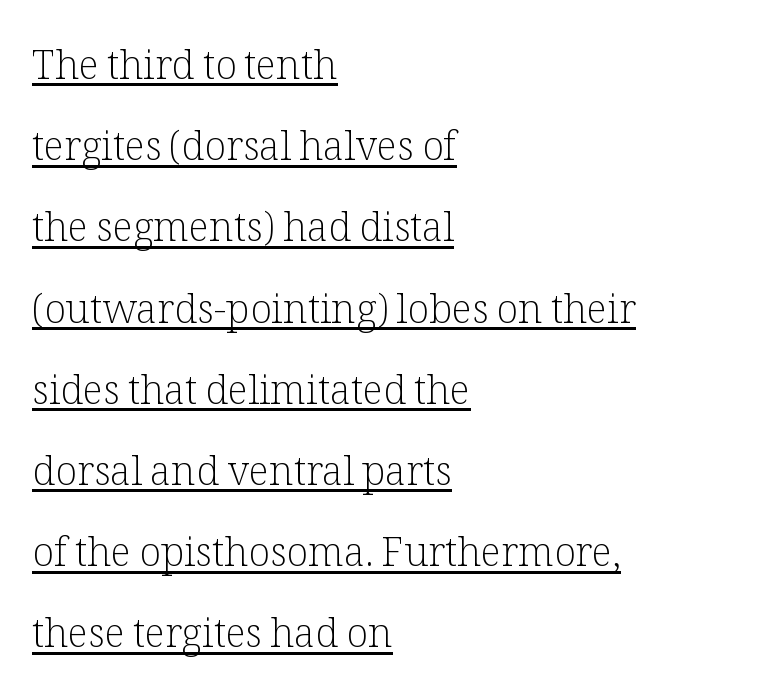
Horizontally, the lines are justified to the leading edge only. Underlining? Definitely there. In terms of letterform style, serifs are clearly present. If you drew a line through each stem, it would be perfectly vertical. Note the varied advance widths — an 'i' is clearly narrower than an 'm'.
